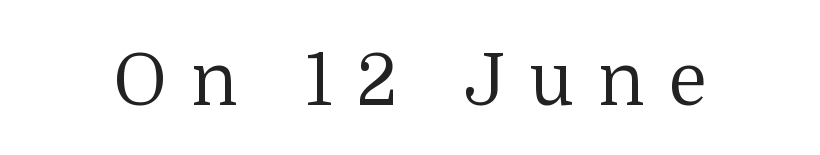
{"serif": "yes", "italic": "no", "bold": "no", "weight": "regular", "width": "normal", "stroke_contrast": "medium", "x_height": "medium", "monospaced": "no", "underline": "no", "letter_spacing": "wide", "letter_spacing_em": 0.33, "glyph_px": 72}
